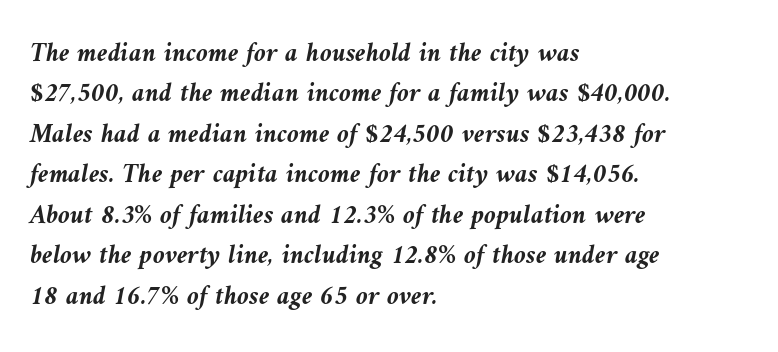
The image shows 27 px bold type, italic (leaning left); set left-aligned, normal line spacing (1.5x), normal letter spacing, not underlined.
